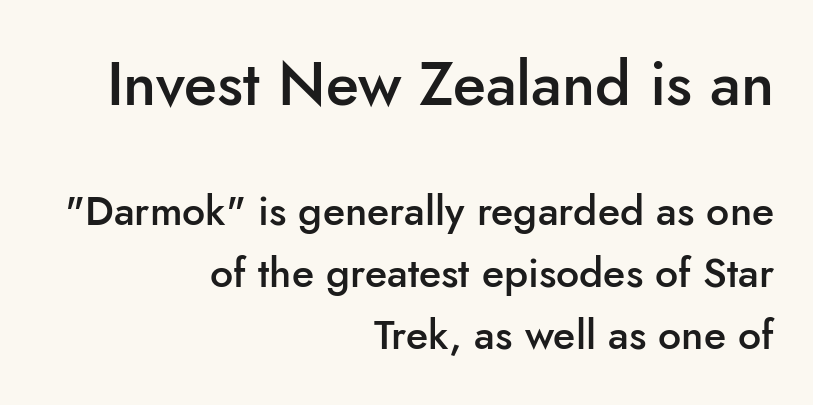
The image shows 61 px semibold sans-serif type, upright; set right-aligned, normal line spacing (1.52x), normal letter spacing, not underlined; the first (top) block is 1.49x larger; low stroke contrast and a small x-height.
